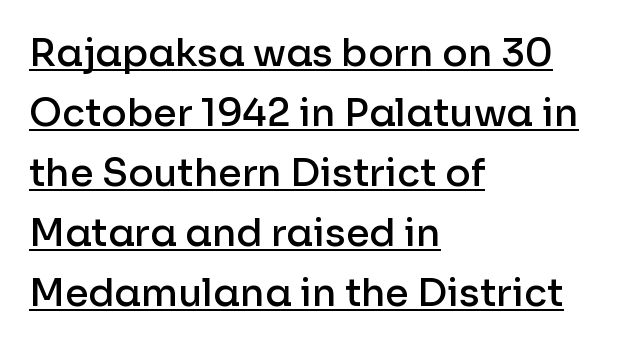
The image shows 38 px semibold sans-serif type, upright; set left-aligned, normal line spacing (1.58x), normal letter spacing, underlined; low stroke contrast and a medium x-height.
